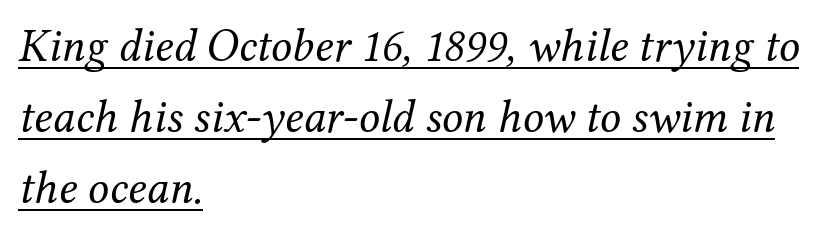
The image shows 47 px regular-weight serif type, italic (leaning right); set left-aligned, normal line spacing (1.51x), normal letter spacing, underlined; medium stroke contrast and a medium x-height.
